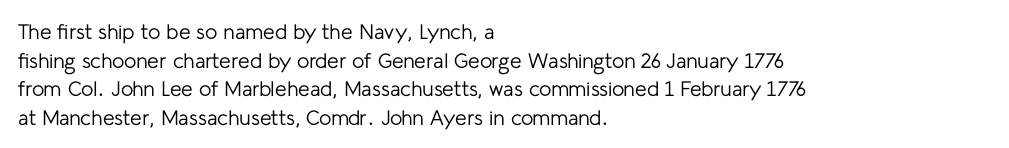
Q: Is the text bold? A: No.
Q: Is the text italic (slanted)? A: No, it is upright.
Q: Is the text underlined? A: No.
Q: How is the paragraph aligned? A: Left-aligned.
Q: Is the spacing between letters normal or unusually wide? A: Normal.
Q: Is the spacing between lines tight, normal or loose? A: Normal.
